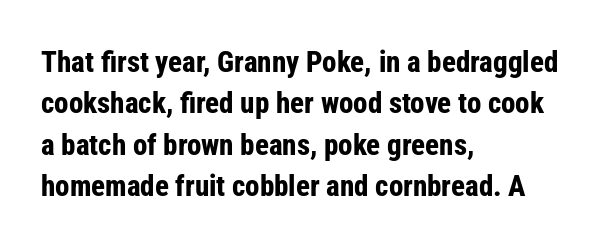
{"serif": "no", "italic": "no", "bold": "yes", "weight": "bold", "width": "condensed", "stroke_contrast": "low", "x_height": "medium", "monospaced": "no", "underline": "no", "align": "left", "line_spacing": "normal", "line_spacing_ratio": 1.43, "letter_spacing": "normal", "letter_spacing_em": 0.0, "glyph_px": 29}
